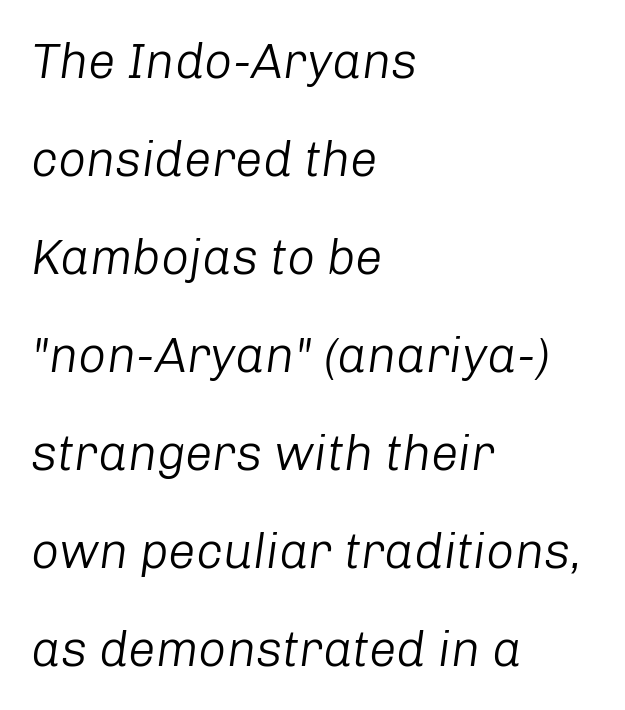
The image shows 49 px light type, italic (leaning right); set left-aligned, loose line spacing (2.0x), normal letter spacing, not underlined; low stroke contrast and a medium x-height.
